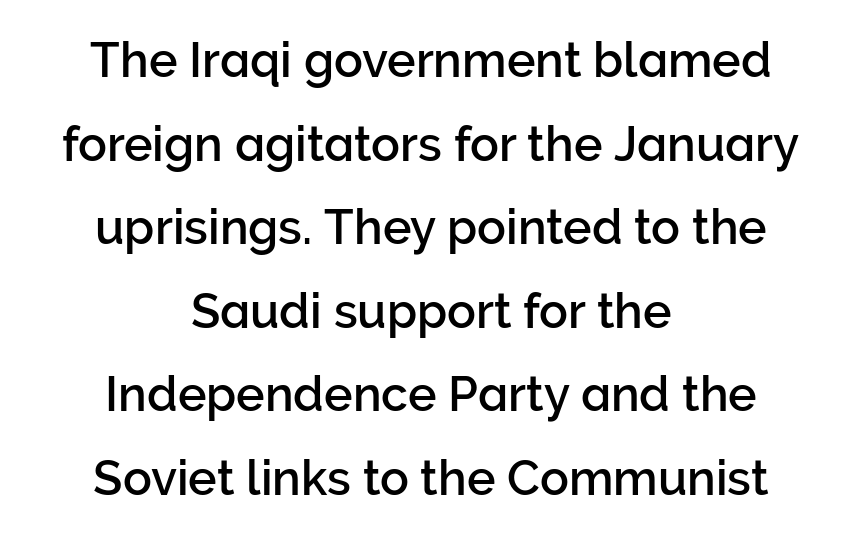
Q: Is the text italic (slanted)? A: No, it is upright.
Q: Is the typeface a serif or a sans-serif typeface? A: Sans-serif.
Q: Is the text underlined? A: No.
Q: How is the paragraph aligned? A: Centered.
Q: Is the spacing between letters normal or unusually wide? A: Normal.
Q: Width (condensed, normal, or wide)? A: Normal.
Q: Stroke contrast? A: Low.
Q: x-height? A: Medium.
Q: Monospaced? A: No.
